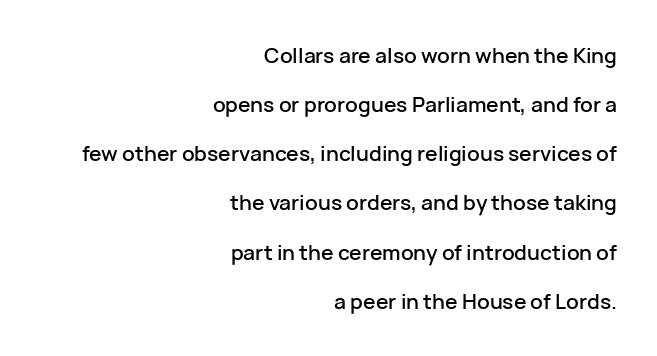
Q: Is the text italic (slanted)? A: No, it is upright.
Q: Is the text underlined? A: No.
Q: How is the paragraph aligned? A: Right-aligned.
Q: Is the spacing between letters normal or unusually wide? A: Normal.
Q: Is the spacing between lines tight, normal or loose? A: Loose.
